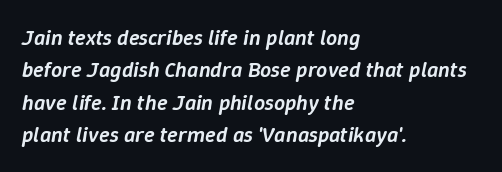
{"italic": "yes", "lean": "right", "slant_degrees": 9, "bold": "semi", "underline": "no", "align": "left", "line_spacing": "normal", "line_spacing_ratio": 1.47, "letter_spacing": "normal", "letter_spacing_em": 0.0, "glyph_px": 22}
